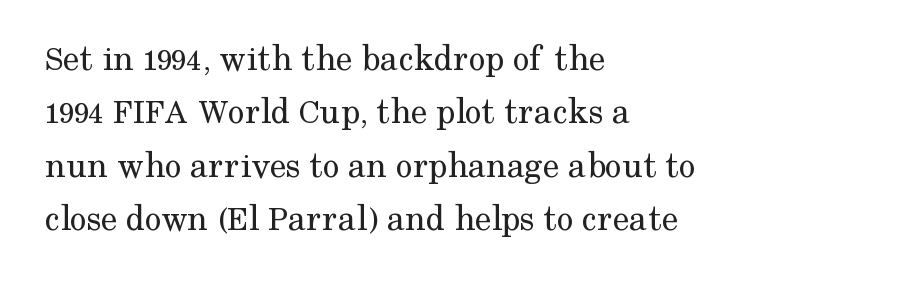
The image shows 37 px regular-weight serif type, upright; set left-aligned, normal line spacing (1.44x), normal letter spacing, not underlined; medium stroke contrast and a medium x-height.
